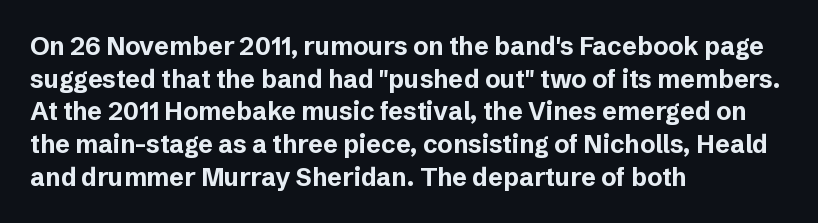
{"italic": "no", "bold": "yes", "underline": "no", "align": "left", "line_spacing": "normal", "line_spacing_ratio": 1.31, "letter_spacing": "normal", "letter_spacing_em": 0.0, "glyph_px": 25}
